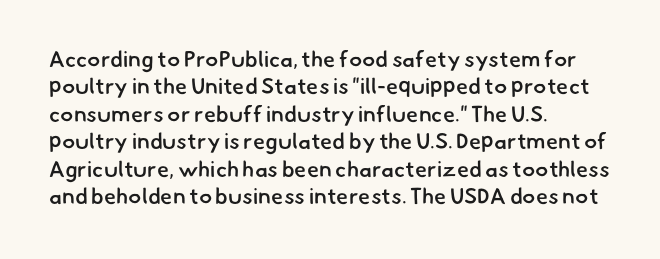
Q: Is the text bold? A: Semi-bold.
Q: Is the text underlined? A: No.
Q: How is the paragraph aligned? A: Left-aligned.
Q: Is the spacing between letters normal or unusually wide? A: Normal.
Q: Is the spacing between lines tight, normal or loose? A: Normal.
